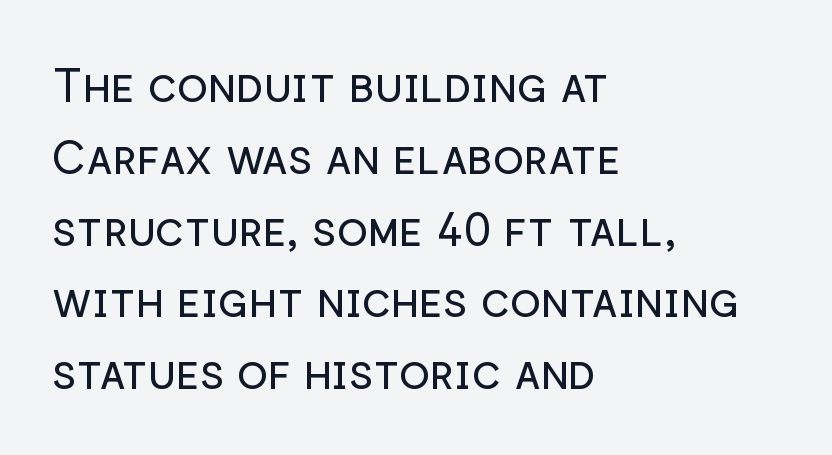
Q: Is the text bold? A: No.
Q: Is the text italic (slanted)? A: No, it is upright.
Q: Is the typeface a serif or a sans-serif typeface? A: Sans-serif.
Q: Is the text underlined? A: No.
Q: How is the paragraph aligned? A: Left-aligned.
Q: Is the spacing between letters normal or unusually wide? A: Normal.
Q: Is the spacing between lines tight, normal or loose? A: Normal.
Q: Width (condensed, normal, or wide)? A: Normal.
Q: Stroke contrast? A: Low.
Q: x-height? A: Medium.
Q: Monospaced? A: No.
